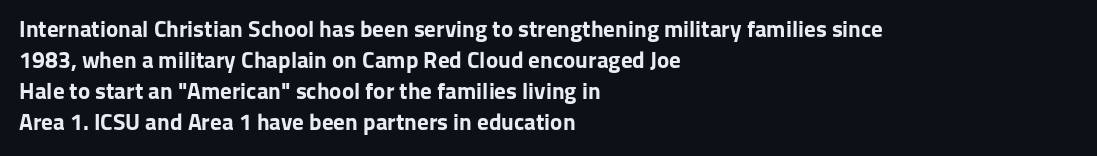
Caption: bold face, heavy strokes. Compared with typical body copy, the letter spacing here is the same. Line starts are locked; line ends wander. The axis of the letterforms is exactly vertical.
